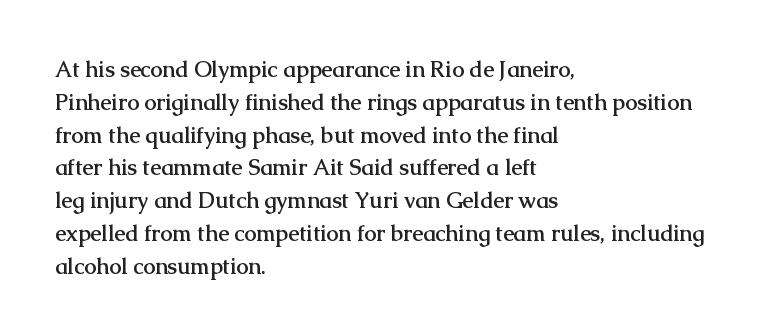
The image shows 22 px bold type, upright; set left-aligned, normal line spacing (1.49x), normal letter spacing, not underlined.
